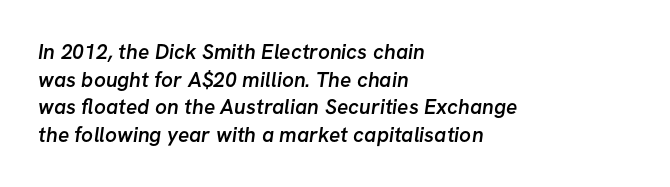
Q: Is the text bold? A: Semi-bold.
Q: Is the text underlined? A: No.
Q: How is the paragraph aligned? A: Left-aligned.
Q: Is the spacing between letters normal or unusually wide? A: Normal.
Q: Is the spacing between lines tight, normal or loose? A: Normal.
